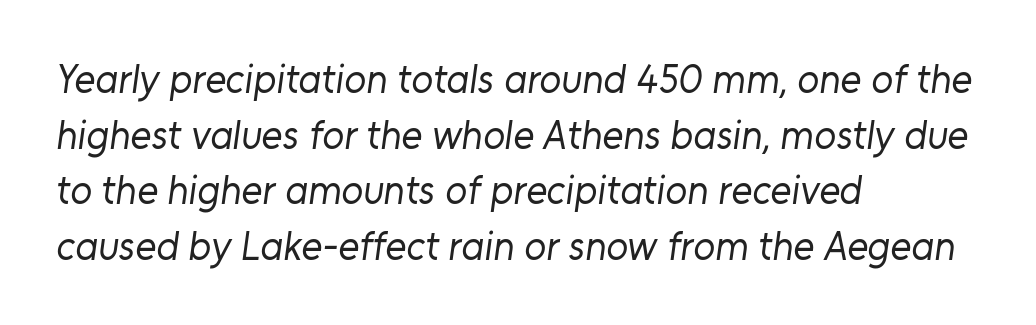
The passage shown is not bold in any degree. The rows are spaced the way most documents space them. The font family rendered here belongs to the sans-serif group. This sample has the flowing, uneven cadence of proportional lettering.
